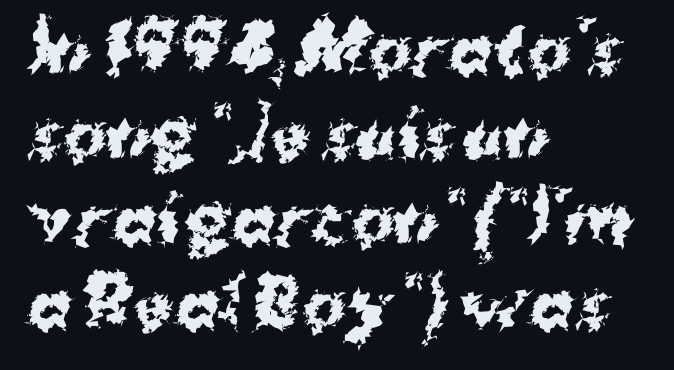
The image shows 65 px bold sans-serif type; set left-aligned, normal line spacing (1.31x), normal letter spacing, not underlined; medium stroke contrast and a medium x-height.
